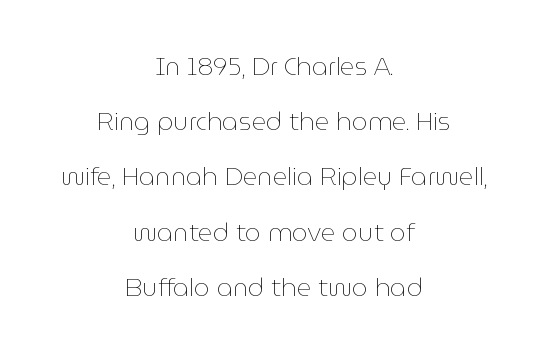
{"italic": "no", "bold": "no", "underline": "no", "align": "center", "line_spacing": "loose", "line_spacing_ratio": 2.21, "letter_spacing": "normal", "letter_spacing_em": 0.0, "glyph_px": 25}
